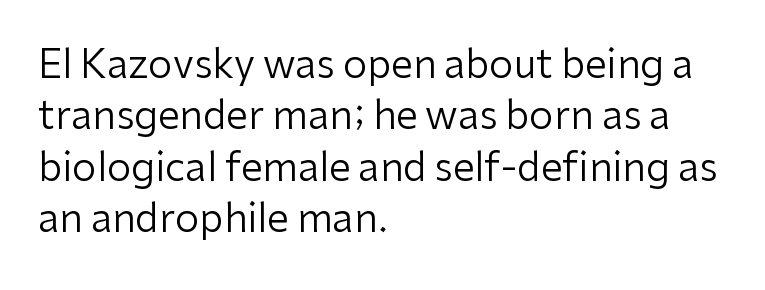
{"serif": "no", "italic": "no", "bold": "no", "weight": "regular", "width": "normal", "stroke_contrast": "low", "x_height": "medium", "monospaced": "no", "underline": "no", "align": "left", "line_spacing": "normal", "line_spacing_ratio": 1.32, "letter_spacing": "normal", "letter_spacing_em": 0.0, "glyph_px": 39}
